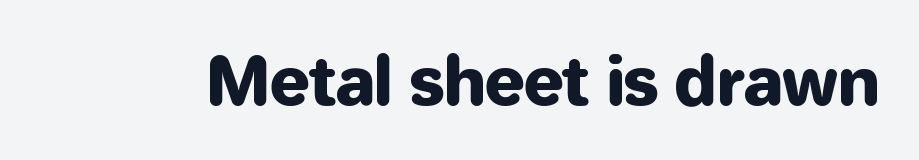
Q: Is the text italic (slanted)? A: No, it is upright.
Q: Is the typeface a serif or a sans-serif typeface? A: Sans-serif.
Q: Is the text underlined? A: No.
Q: Is the spacing between letters normal or unusually wide? A: Normal.
Q: Width (condensed, normal, or wide)? A: Normal.
Q: Stroke contrast? A: Low.
Q: x-height? A: Medium.
Q: Monospaced? A: No.
